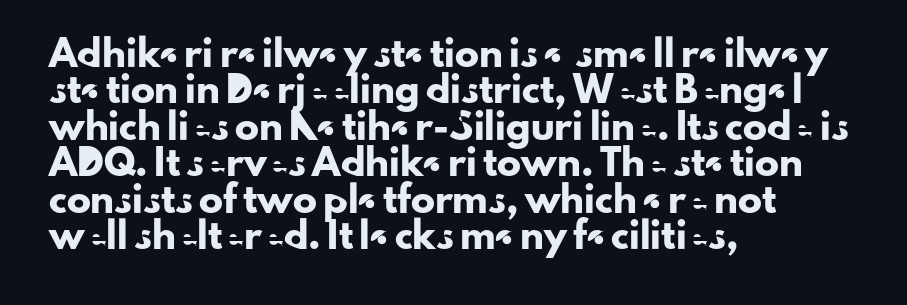
Q: Is the text italic (slanted)? A: No, it is upright.
Q: Is the text underlined? A: No.
Q: How is the paragraph aligned? A: Left-aligned.
Q: Is the spacing between letters normal or unusually wide? A: Normal.
Q: Is the spacing between lines tight, normal or loose? A: Normal.
